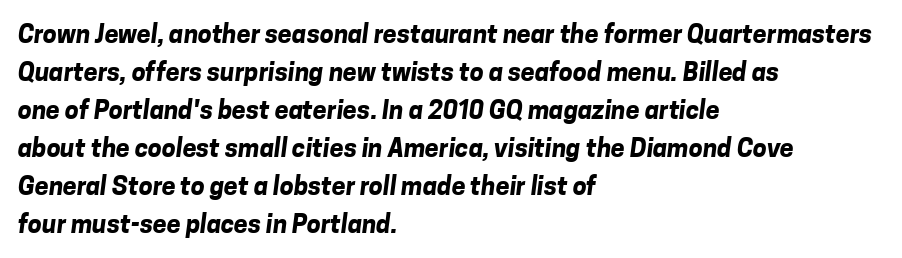
The gap between lines stays unmarked. Normally led — the rows are evenly, conventionally spaced. Alignment: flush left. Compared with an ordinary text face, these strokes are far heavier — a full bold. Students, note that the glyphs here touch the page at normal intervals.
